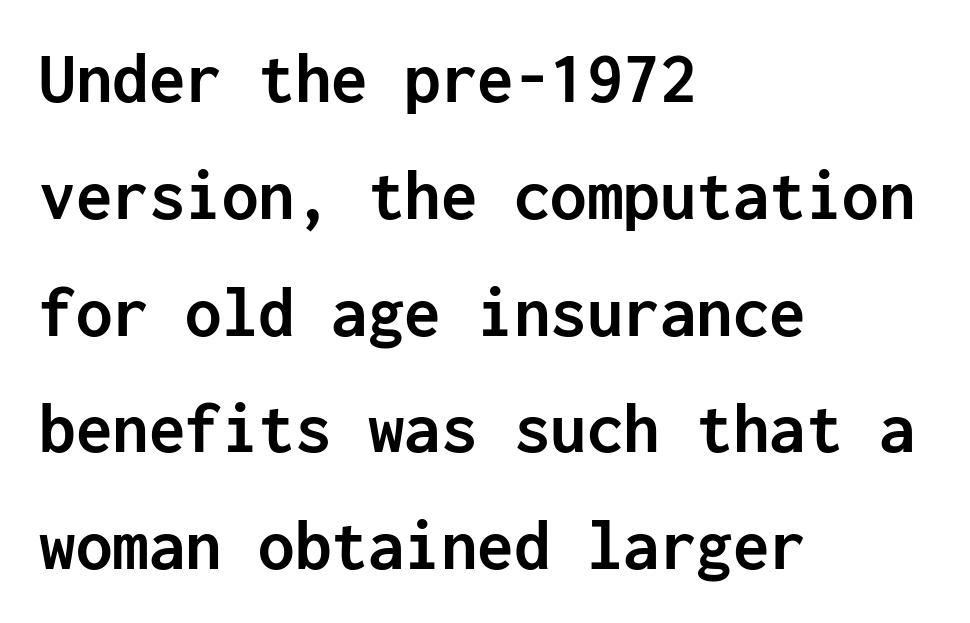
The image shows 73 px semibold sans-serif type, upright, monospaced; set left-aligned, normal line spacing (1.6x), normal letter spacing, not underlined; low stroke contrast and a medium x-height.
